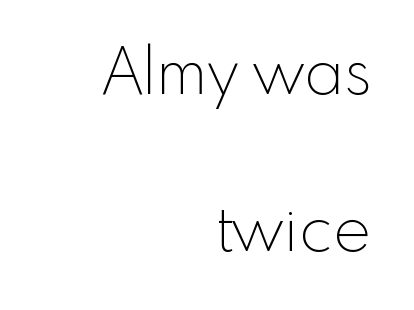
{"serif": "no", "italic": "no", "bold": "no", "weight": "thin", "width": "normal", "x_height": "small", "monospaced": "no", "underline": "no", "align": "right", "line_spacing": "loose", "line_spacing_ratio": 2.45, "letter_spacing": "normal", "letter_spacing_em": 0.0, "glyph_px": 64}
